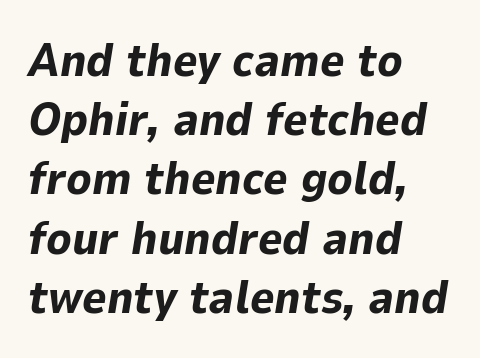
The image shows 47 px bold type, italic (leaning right); set left-aligned, normal line spacing (1.26x), normal letter spacing, not underlined; low stroke contrast and a medium x-height.
